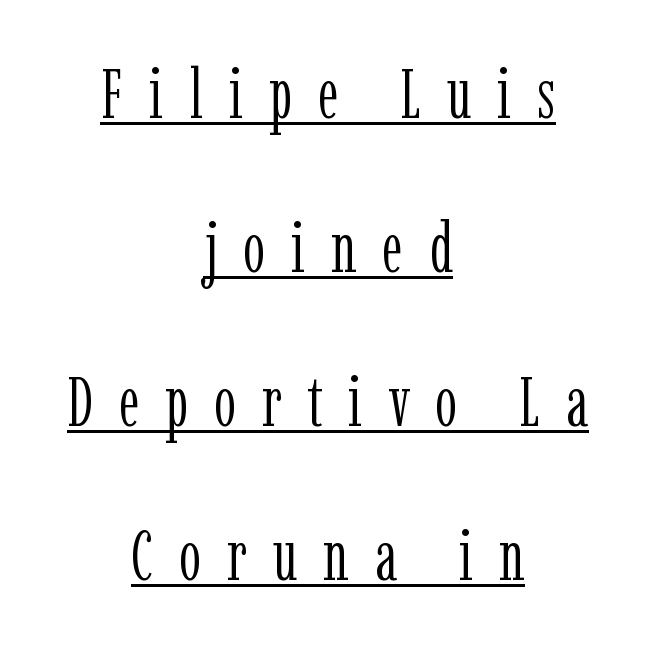
The image shows 70 px light, condensed serif type, upright; set centered, loose line spacing (2.2x), unusually wide letter spacing (+0.37 em), underlined; low stroke contrast and a medium x-height.
